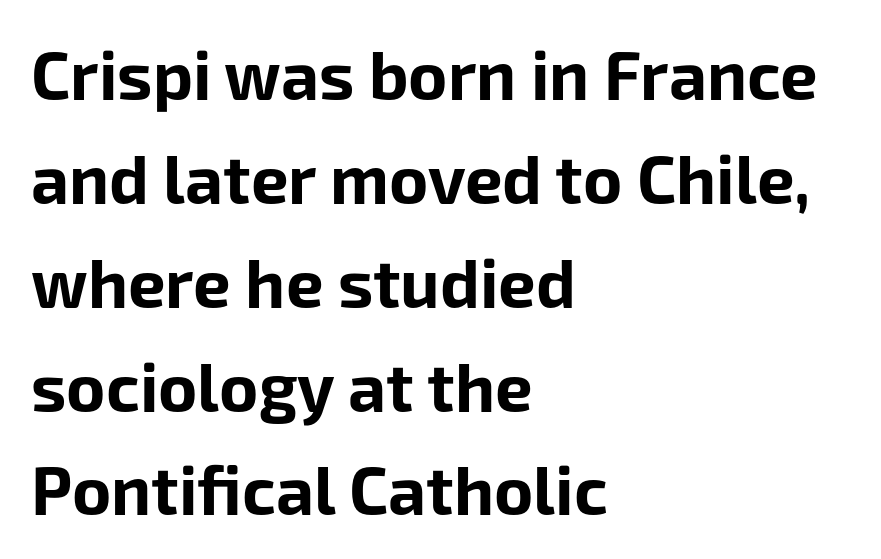
{"serif": "no", "italic": "no", "bold": "yes", "weight": "bold", "width": "normal", "stroke_contrast": "low", "x_height": "medium", "monospaced": "no", "underline": "no", "align": "left", "line_spacing": "normal", "line_spacing_ratio": 1.55, "letter_spacing": "normal", "letter_spacing_em": 0.0, "glyph_px": 67}
